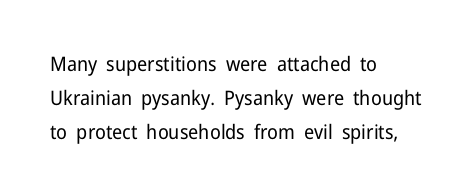
{"italic": "no", "bold": "no", "underline": "no", "align": "left", "line_spacing_ratio": 1.71, "letter_spacing": "normal", "letter_spacing_em": 0.0, "glyph_px": 20}
